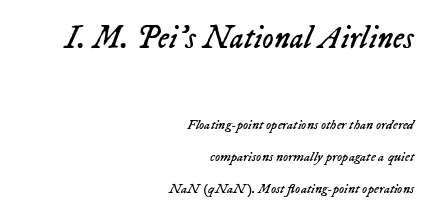
Clear beneath every line of the passage. The passage is arranged like a letterhead date or caption credit — flush right. Notice the wide empty band between every row — that's loose leading. Is the lower block the larger one? No — the upper block carries the bigger type.
